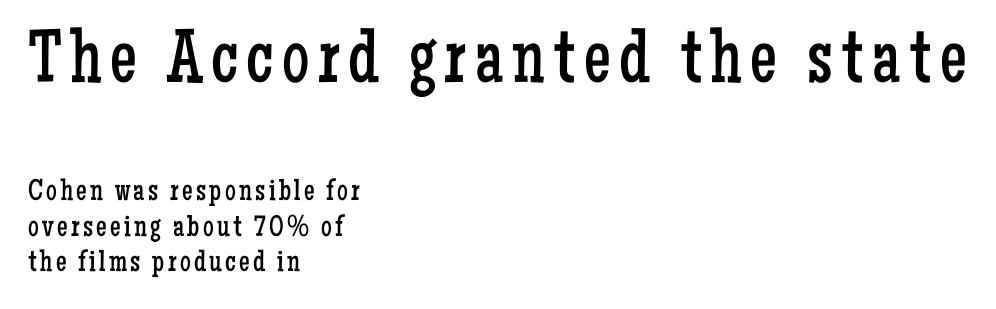
You can tell it's not italic because the verticals are truly vertical. The paragraph has a hard left edge and a soft right edge. Is this a fixed-width face? No — the glyphs have proportional, varying widths. The letters carry serifs — small finishing strokes at the ends of their stems. The block sitting higher on the canvas is the one with enlarged characters. The string is rendered with underlining switched off.
